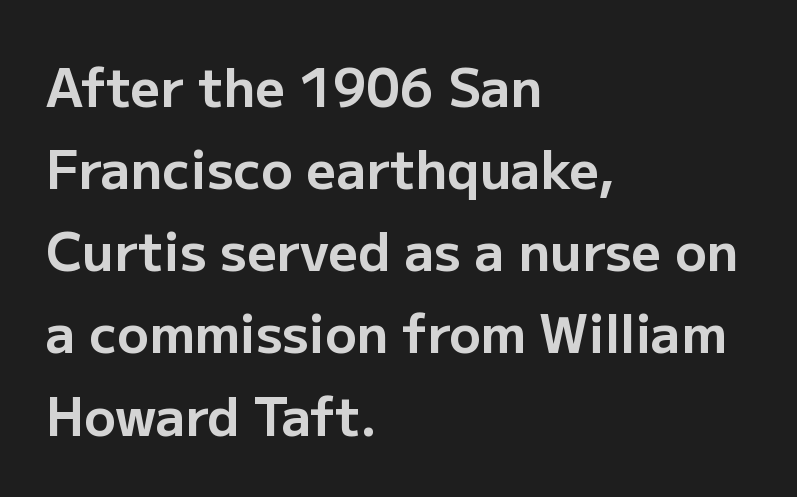
The image shows 52 px bold sans-serif type, upright; set left-aligned, normal line spacing (1.58x), normal letter spacing, not underlined; low stroke contrast and a medium x-height.
